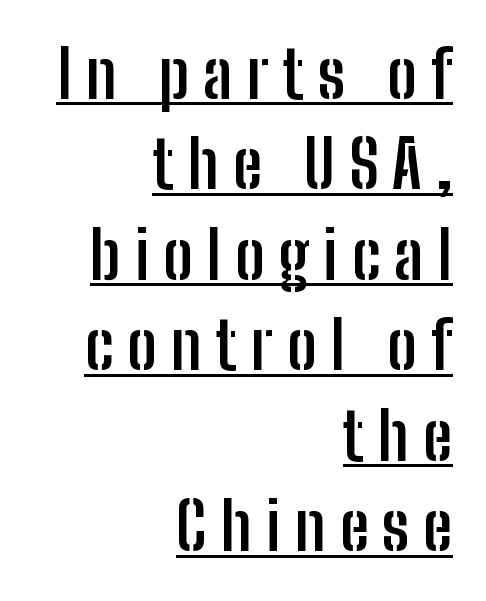
Note the varied advance widths — an 'i' is clearly narrower than an 'm'. Students, note that the glyphs here are deliberately spaced far apart. This rendering employs a face without finishing strokes, i.e., a sans-serif. How would I describe the line gaps? Plain and ordinary. The passage is arranged like a letterhead date or caption credit — flush right. Tall strokes in this sample are plumb rather than angled.
